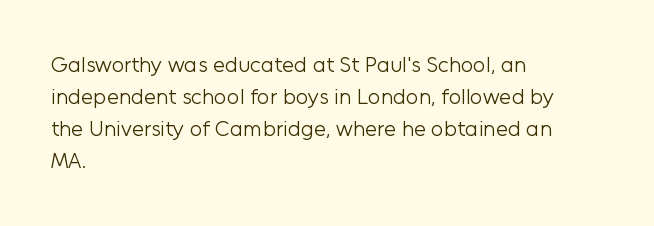
Weight: in the light-to-regular range. These lines keep a tight, regular rhythm from letter to letter. Any mark beneath the type? The region is blank. Left-aligned paragraph, ragged on the right. If you drew a line through each stem, it would be perfectly vertical. Honestly, the row spacing looks completely unremarkable.
